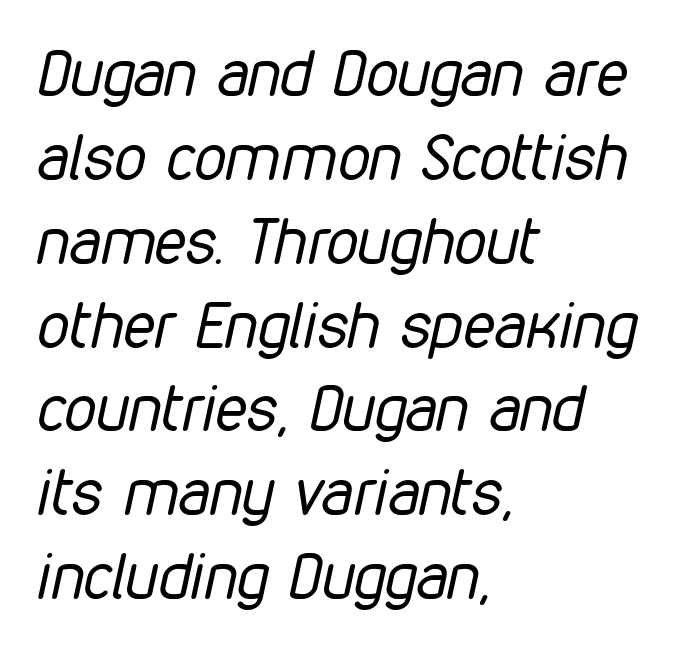
The image shows 64 px regular-weight, condensed type, italic (leaning right); set left-aligned, normal line spacing (1.31x), normal letter spacing, not underlined; low stroke contrast and a medium x-height.
